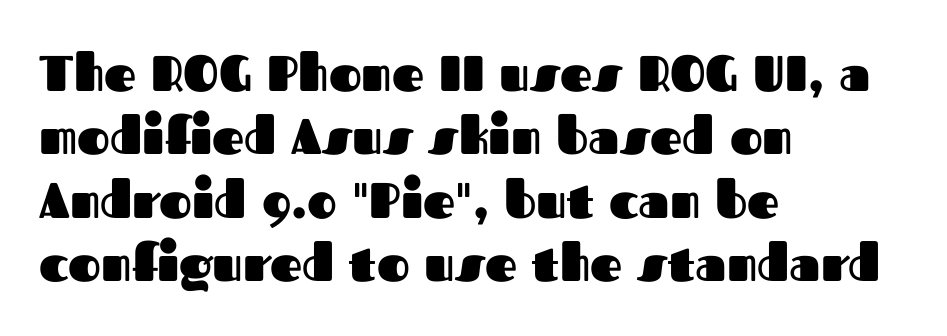
Is this a fixed-width face? No — the glyphs have proportional, varying widths. A typesetter would label this face a sans. No extra tracking has been applied to these lines. The letters are bold, with thick, heavy strokes.
